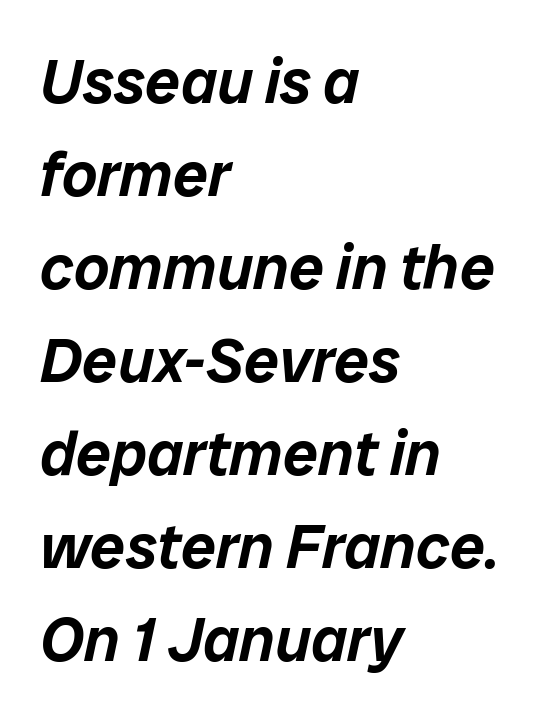
The image shows 62 px text type, italic (leaning right); set left-aligned, normal line spacing (1.5x), normal letter spacing, not underlined; low stroke contrast and a medium x-height.
